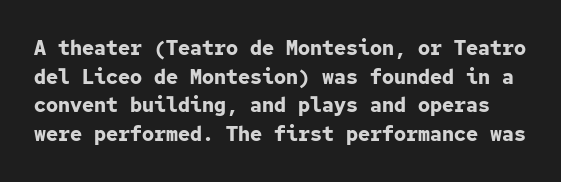
If you measured baseline to baseline, you'd find a middling distance. Underline: absent. Its strokes are broad and dark, the hallmark of bold type. The letters stand straight up with perfectly vertical stems. In terms of letterspacing, this is plain default setting.
